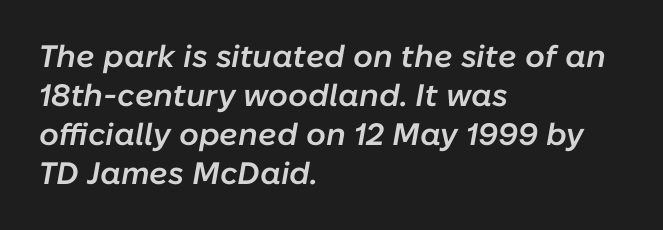
The paragraph shown leans on its left margin. Quick note: italic. You could call the tracking neutral — neither tight nor loose. Note the varied advance widths — an 'i' is clearly narrower than an 'm'. Compared with an ordinary text face, these strokes are moderately heavier — a semibold.
